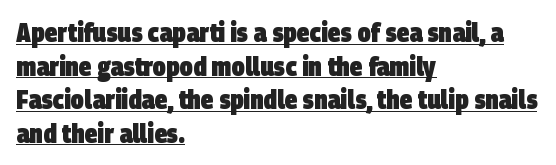
{"bold": "yes", "underline": "yes", "align": "left", "line_spacing": "normal", "line_spacing_ratio": 1.29, "letter_spacing": "normal", "letter_spacing_em": 0.0, "glyph_px": 26}
